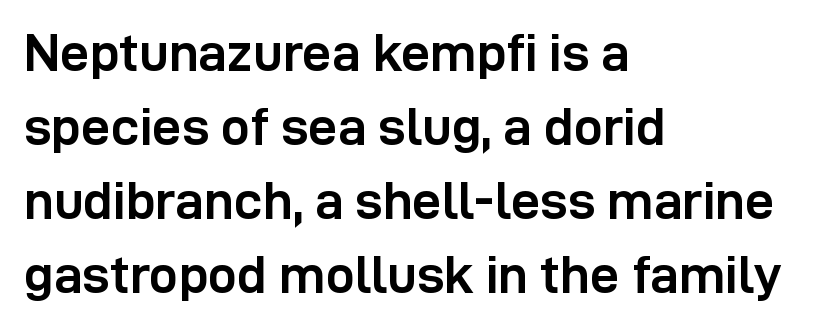
{"serif": "no", "italic": "no", "bold": "yes", "weight": "semibold", "width": "normal", "stroke_contrast": "low", "x_height": "medium", "monospaced": "no", "underline": "no", "align": "left", "line_spacing": "normal", "line_spacing_ratio": 1.42, "letter_spacing": "normal", "letter_spacing_em": 0.0, "glyph_px": 52}
